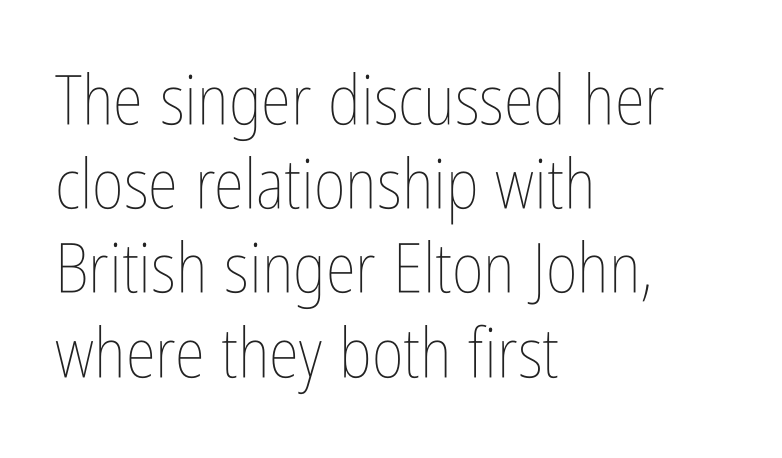
Counters stay open thanks to moderate or lighter strokes. Spacing verdict: proportional, widths tailored to each character. Rendered with straight, roman letterforms. The foot of each line stays bare and open. These lines are set flush left with a ragged right edge.
